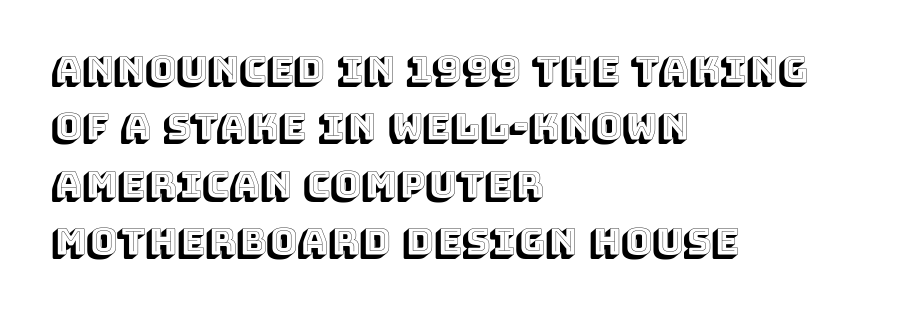
A classic flush-left, rag-right setting is used for this passage. Looks like regular typesetting: each glyph gets only the width it needs. Bare-footed words on every line. The vertical gap from one line to the next is medium. Caption: standard tracking, unaltered. The type sits square on the baseline with zero lean.
